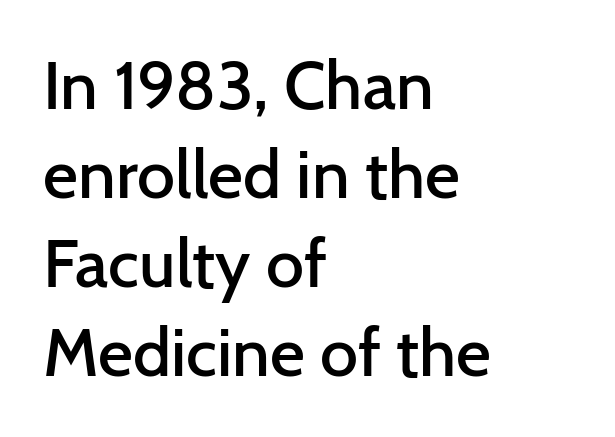
{"serif": "no", "italic": "no", "bold": "semi", "weight": "semibold", "width": "normal", "stroke_contrast": "low", "x_height": "medium", "monospaced": "no", "underline": "no", "align": "left", "line_spacing": "normal", "line_spacing_ratio": 1.31, "letter_spacing": "normal", "letter_spacing_em": 0.0, "glyph_px": 68}
